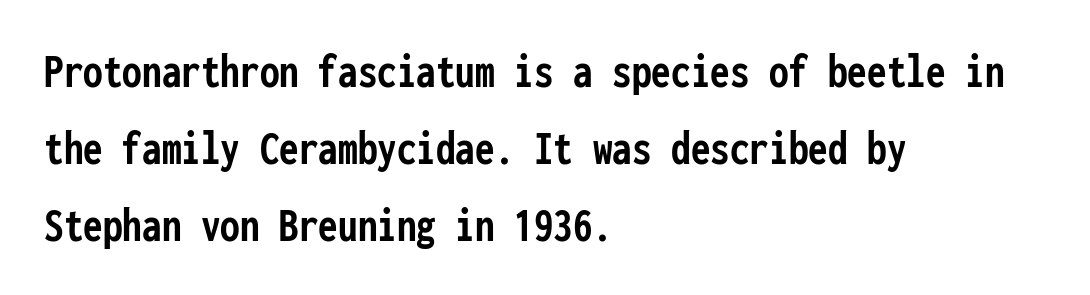
Q: Is the text bold? A: Yes.
Q: Is the text italic (slanted)? A: No, it is upright.
Q: Is the typeface a serif or a sans-serif typeface? A: Sans-serif.
Q: Is the text underlined? A: No.
Q: How is the paragraph aligned? A: Left-aligned.
Q: Is the spacing between letters normal or unusually wide? A: Normal.
Q: Is the spacing between lines tight, normal or loose? A: Normal.
Q: Width (condensed, normal, or wide)? A: Condensed.
Q: Stroke contrast? A: Low.
Q: x-height? A: Medium.
Q: Monospaced? A: Yes.
